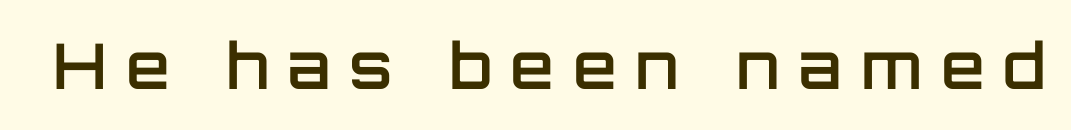
Q: Is the text bold? A: Semi-bold.
Q: Is the text italic (slanted)? A: No, it is upright.
Q: Is the typeface a serif or a sans-serif typeface? A: Sans-serif.
Q: Is the text underlined? A: No.
Q: Is the spacing between letters normal or unusually wide? A: Unusually wide.
Q: Width (condensed, normal, or wide)? A: Normal.
Q: Stroke contrast? A: Low.
Q: x-height? A: Large.
Q: Monospaced? A: No.
